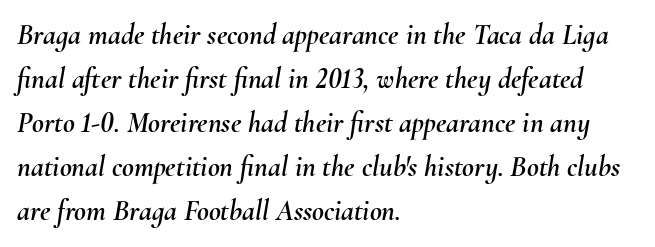
The block of text has a typical density, with ordinary space between rows. Students, note that the glyphs here touch the page at normal intervals. The strip under each line holds only bare page. These lines were composed using italics. Do the characters align in a grid? No, the font is proportional.
